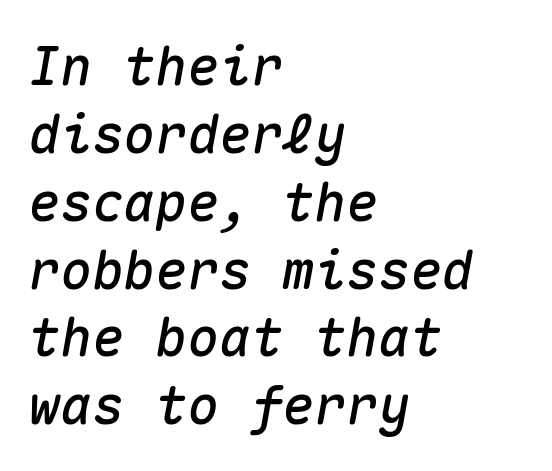
Unmarked baselines from the first word to the last. You could call the tracking neutral — neither tight nor loose. This block has exactly the height ordinary leading produces. Quick note: italic. All the whitespace from short lines collects on the right.
